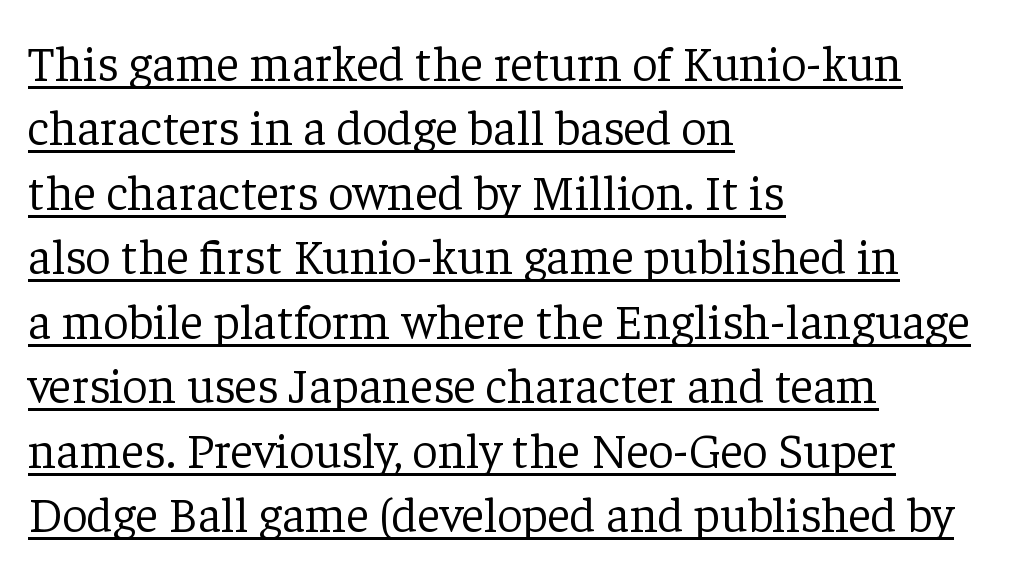
Compared with typical paragraphs, the rows here are spaced about the same. Notice how the stems are strictly vertical — no italics here. Stems here are at most as thick as an everyday book face. The font family rendered here belongs to the serif group. Spacing between characters is what you'd get straight out of the box. Is there an underline? Yes — a line sits under the letters.
